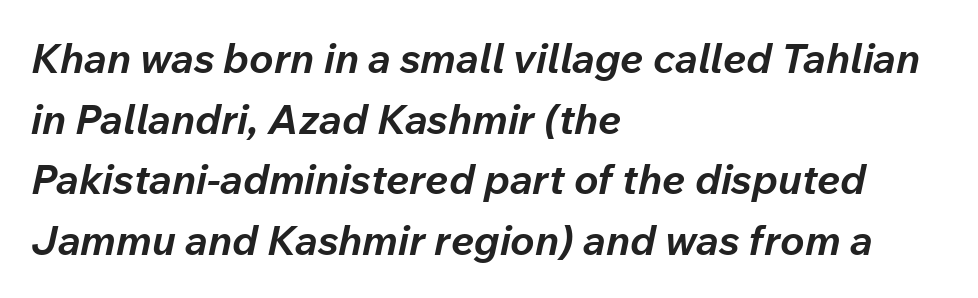
Q: Is the text bold? A: Yes.
Q: Is the text italic (slanted)? A: Yes, it leans right by about 12 degrees.
Q: Is the text underlined? A: No.
Q: How is the paragraph aligned? A: Left-aligned.
Q: Is the spacing between letters normal or unusually wide? A: Normal.
Q: Is the spacing between lines tight, normal or loose? A: Normal.
Q: Width (condensed, normal, or wide)? A: Normal.
Q: Stroke contrast? A: Low.
Q: x-height? A: Medium.
Q: Monospaced? A: No.
